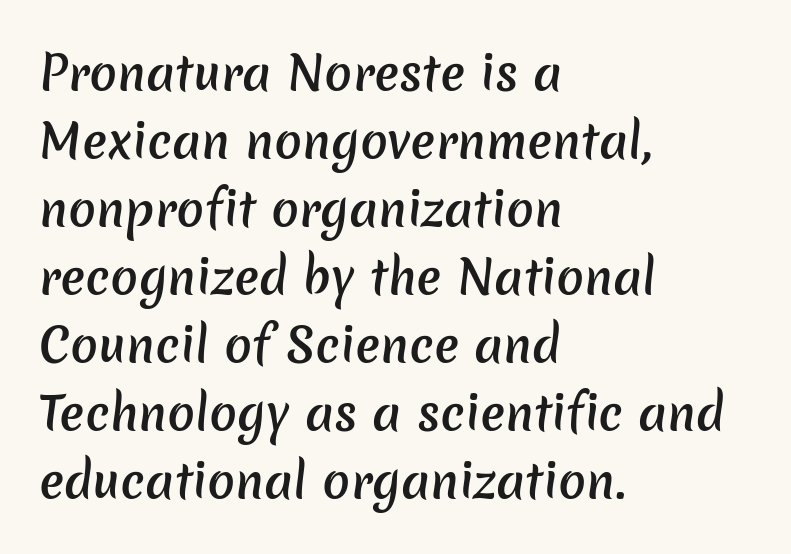
Bold? Not quite — semibold, heavier than regular but stopping short. If you measured baseline to baseline, you'd find a middling distance. Each letter keeps its own natural width here, so spacing adapts to shape. Between one letter and the next there's only the usual sliver of space. The type family on display is of the sans-serif kind.
